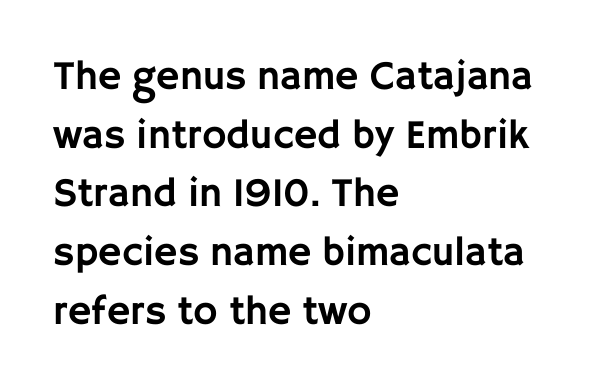
{"serif": "no", "italic": "no", "width": "normal", "stroke_contrast": "low", "x_height": "large", "monospaced": "no", "underline": "no", "align": "left", "line_spacing": "normal", "line_spacing_ratio": 1.43, "letter_spacing": "normal", "letter_spacing_em": 0.0, "glyph_px": 41}
